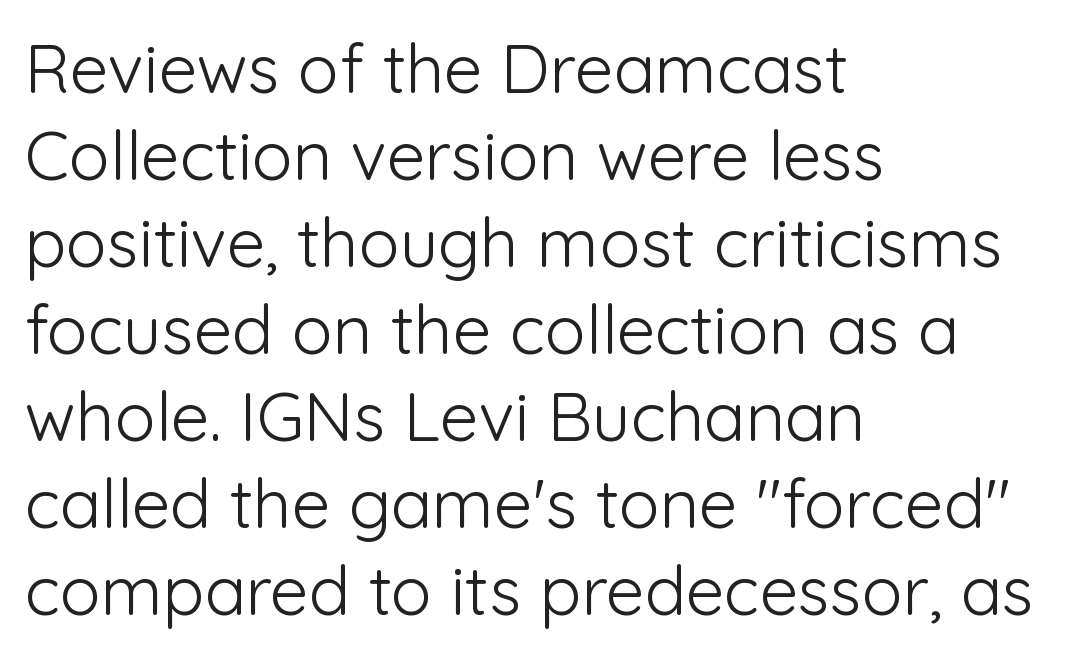
The image shows 68 px light sans-serif type, upright; set left-aligned, normal line spacing (1.28x), normal letter spacing, not underlined; low stroke contrast and a medium x-height.
